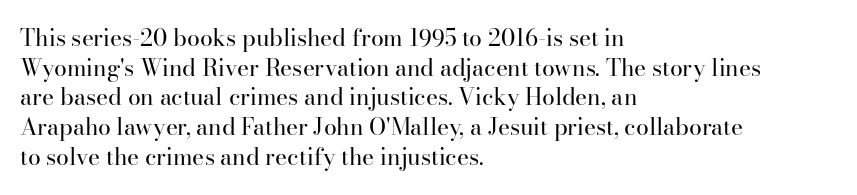
The lines sit at an ordinary, default distance from one another. The rag falls on the right side of this text block. The characters are drawn with everyday or finer stroke widths. Descender tails drop into unmarked territory.
